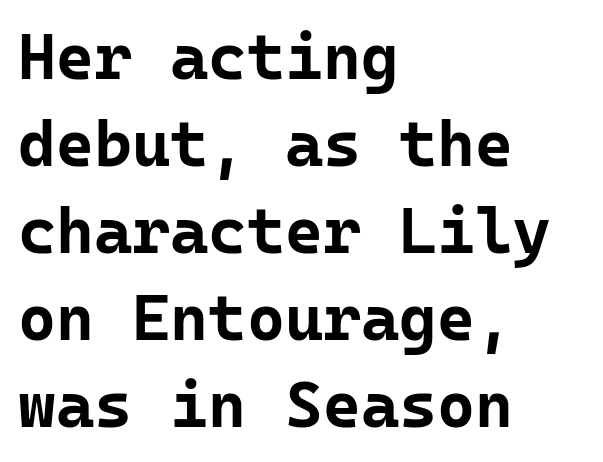
{"serif": "no", "italic": "no", "bold": "yes", "weight": "bold", "width": "normal", "stroke_contrast": "low", "x_height": "medium", "monospaced": "yes", "underline": "no", "align": "left", "line_spacing": "normal", "line_spacing_ratio": 1.34, "letter_spacing": "normal", "letter_spacing_em": 0.0, "glyph_px": 65}
